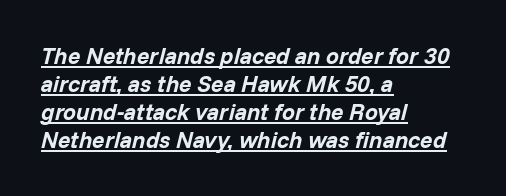
{"italic": "yes", "lean": "right", "slant_degrees": 14, "bold": "yes", "underline": "yes", "align": "left", "line_spacing_ratio": 1.22, "letter_spacing": "normal", "letter_spacing_em": 0.0, "glyph_px": 23}
